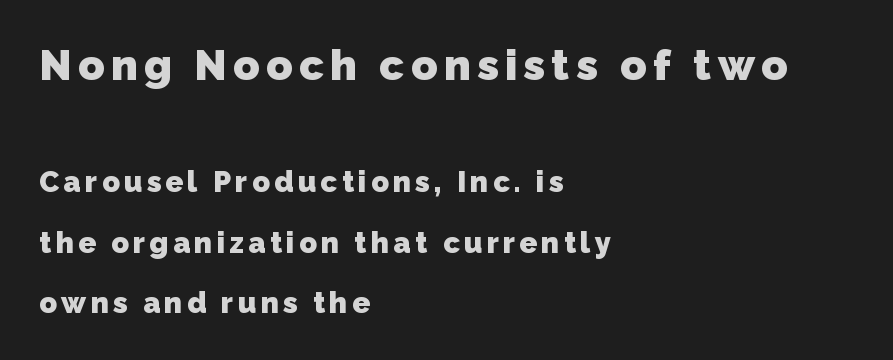
Which margin do the lines hug? The left one — the right edge is uneven. Do the characters align in a grid? No, the font is proportional. Regarding serifs, this sample does without them. The sample has been set heavy, in full bold.
